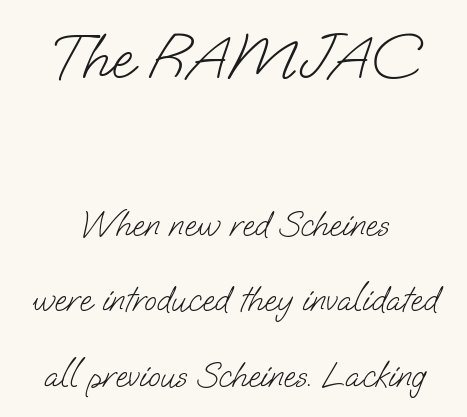
Q: Is the text bold? A: No.
Q: Is the typeface a serif or a sans-serif typeface? A: Sans-serif.
Q: Is the text underlined? A: No.
Q: How is the paragraph aligned? A: Centered.
Q: Is the spacing between letters normal or unusually wide? A: Normal.
Q: Is the spacing between lines tight, normal or loose? A: Loose.
Q: Which block of text is set in a larger size, the first (top) or the second (bottom)? A: The first (top) one.
Q: Width (condensed, normal, or wide)? A: Normal.
Q: Stroke contrast? A: Low.
Q: x-height? A: Small.
Q: Monospaced? A: No.
